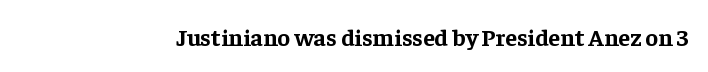
The image shows 24 px bold type, upright; set normal letter spacing, not underlined.
